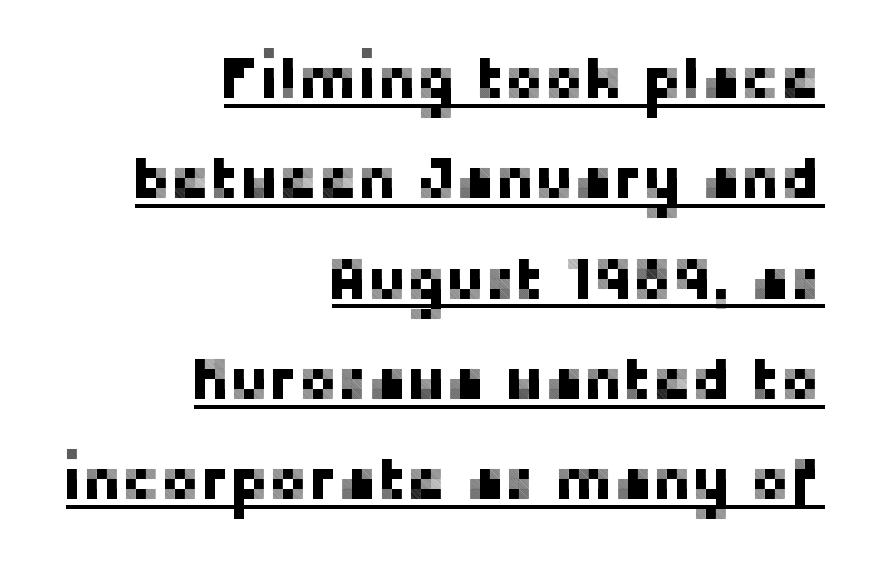
Q: Is the text italic (slanted)? A: No, it is upright.
Q: Is the typeface a serif or a sans-serif typeface? A: Sans-serif.
Q: Is the text underlined? A: Yes.
Q: How is the paragraph aligned? A: Right-aligned.
Q: Is the spacing between letters normal or unusually wide? A: Normal.
Q: Is the spacing between lines tight, normal or loose? A: Normal.
Q: Width (condensed, normal, or wide)? A: Normal.
Q: Stroke contrast? A: Low.
Q: x-height? A: Medium.
Q: Monospaced? A: No.
